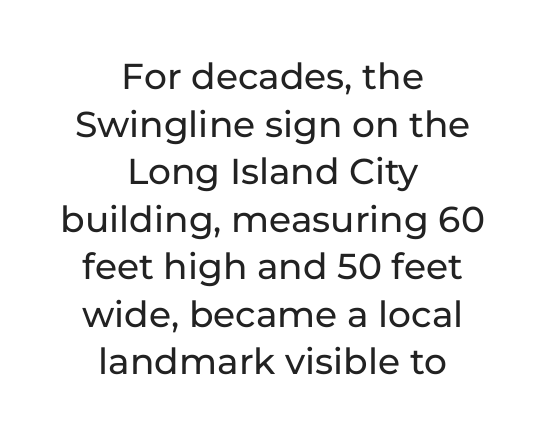
The image shows 36 px sans-serif type, upright; set centered, normal line spacing (1.32x), normal letter spacing, not underlined; low stroke contrast and a medium x-height.
